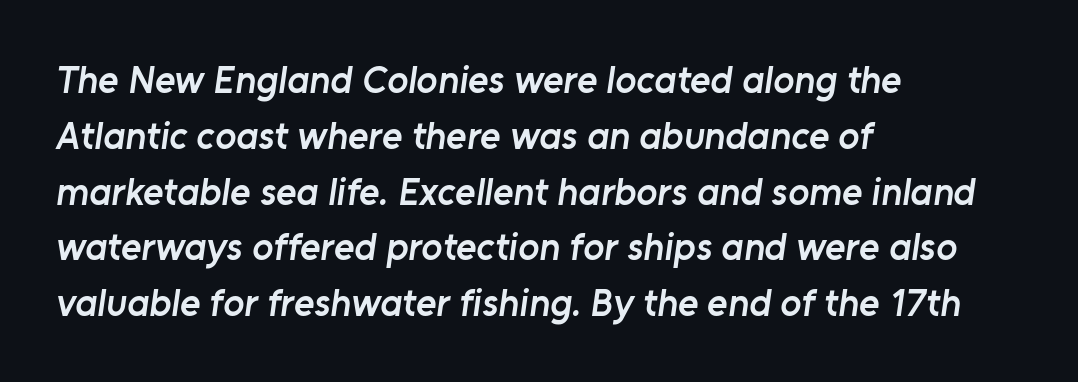
{"serif": "no", "bold": "semi", "weight": "semibold", "width": "normal", "stroke_contrast": "low", "x_height": "medium", "monospaced": "no", "underline": "no", "align": "left", "line_spacing": "normal", "line_spacing_ratio": 1.43, "letter_spacing": "normal", "letter_spacing_em": 0.0, "glyph_px": 39}
